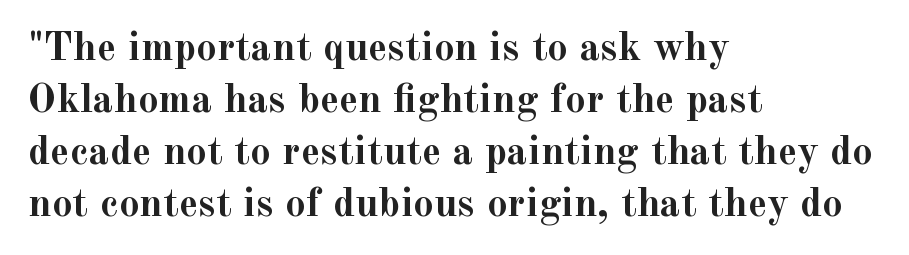
The designer left line spacing at the default. Just letters on the line, the space beneath them empty. Spacing verdict: proportional, widths tailored to each character. This is serif lettering, the kind often seen in printed books. Does the copy run flush right? No — it runs flush left.
